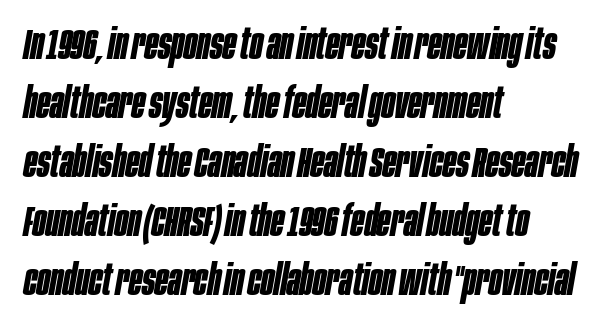
Summary of weight: heavy, a full bold. Does the copy run flush right? No — it runs flush left. Any mark beneath the type? The region is blank. Whoever set this chose a conventional vertical rhythm. These lines keep a tight, regular rhythm from letter to letter.
